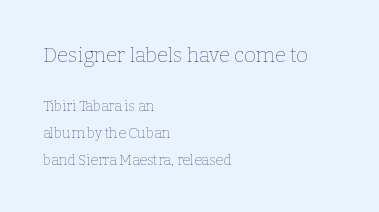
The vertical gap from one line to the next is large. Type without underlining. Quick note: not italic, upright. The passage shown begins with its larger block and ends with its smaller one. No chunkiness to these letters — they're not bold.
